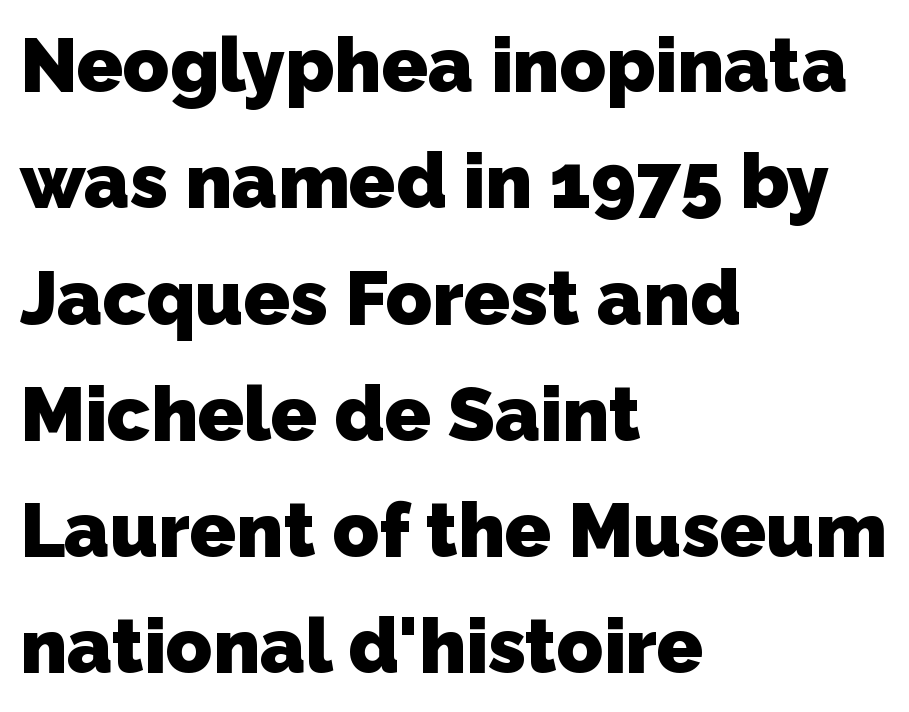
The image shows 76 px heavy sans-serif type; set left-aligned, normal line spacing (1.53x), normal letter spacing, not underlined; low stroke contrast and a medium x-height.
